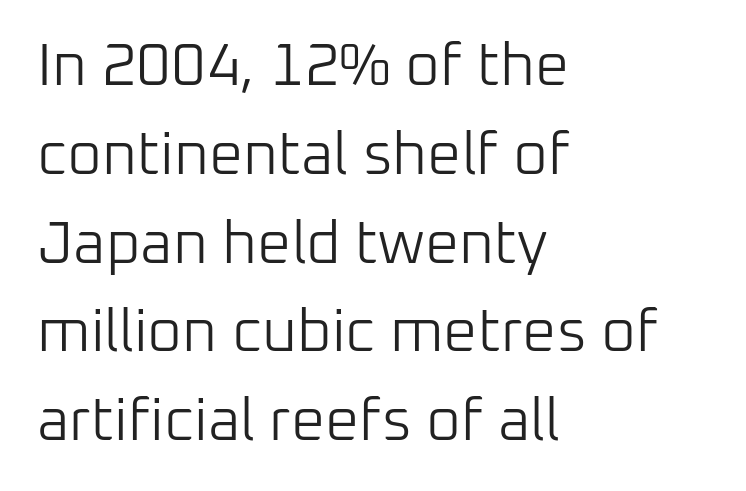
The type family on display is of the sans-serif kind. Plain, unruled lines of type. Character widths vary here, with narrow letters taking less room than wide ones. Characters remain perfectly vertical along every line. The passage shown is not bold in any degree. Nothing unusual about the tracking: characters are spaced as the font intends.
